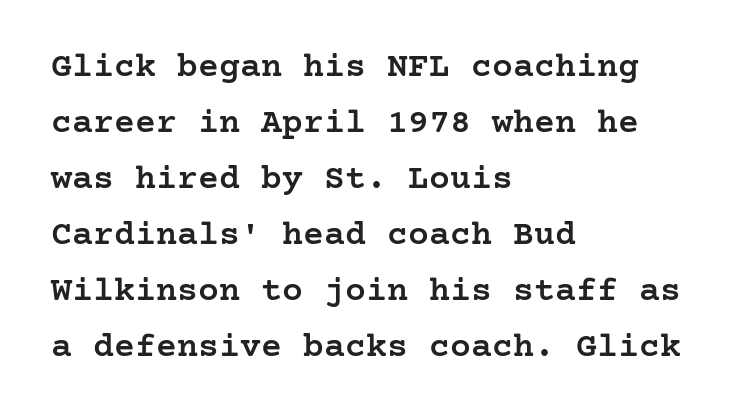
The image shows 35 px semibold serif type, upright; set left-aligned, normal line spacing (1.6x), normal letter spacing, not underlined; low stroke contrast and a medium x-height.
